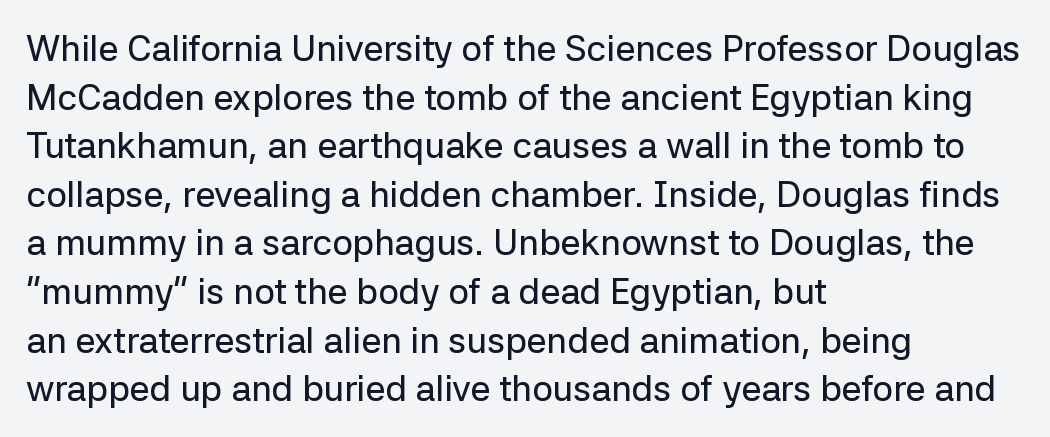
Q: Is the text italic (slanted)? A: No, it is upright.
Q: Is the typeface a serif or a sans-serif typeface? A: Sans-serif.
Q: Is the text underlined? A: No.
Q: How is the paragraph aligned? A: Left-aligned.
Q: Is the spacing between letters normal or unusually wide? A: Normal.
Q: Is the spacing between lines tight, normal or loose? A: Normal.
Q: Width (condensed, normal, or wide)? A: Normal.
Q: Stroke contrast? A: Low.
Q: x-height? A: Medium.
Q: Monospaced? A: No.
